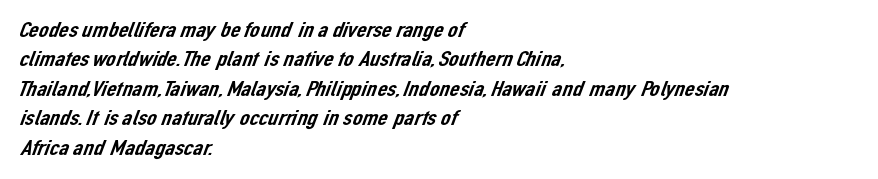
Q: Is the text underlined? A: No.
Q: How is the paragraph aligned? A: Left-aligned.
Q: Is the spacing between letters normal or unusually wide? A: Normal.
Q: Is the spacing between lines tight, normal or loose? A: Normal.
